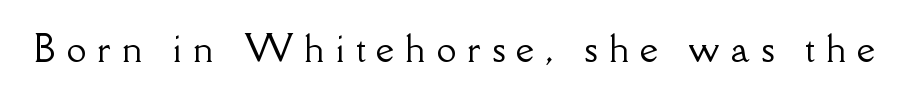
Q: Is the text italic (slanted)? A: No, it is upright.
Q: Is the typeface a serif or a sans-serif typeface? A: Serif.
Q: Is the text underlined? A: No.
Q: Is the spacing between letters normal or unusually wide? A: Unusually wide.
Q: Width (condensed, normal, or wide)? A: Normal.
Q: Stroke contrast? A: Low.
Q: x-height? A: Small.
Q: Monospaced? A: No.
